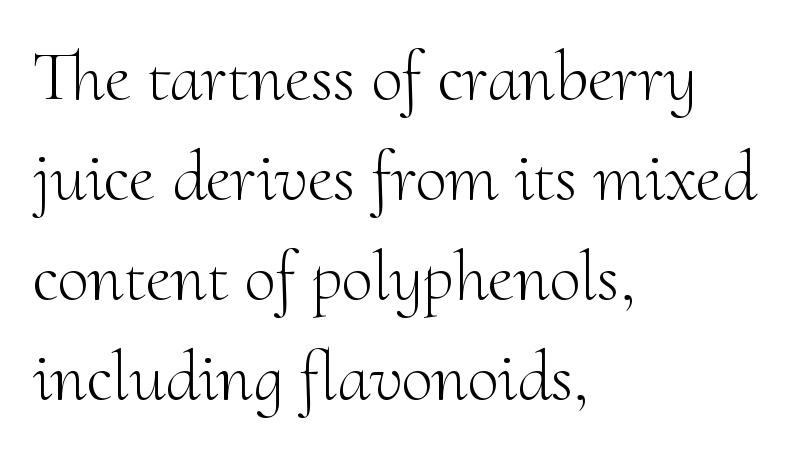
Each new line begins a customary step beneath the previous one. The rendering uses natural spacing where letterforms have individual widths. Font category for this specimen: serif. Plain, unruled lines of type.
